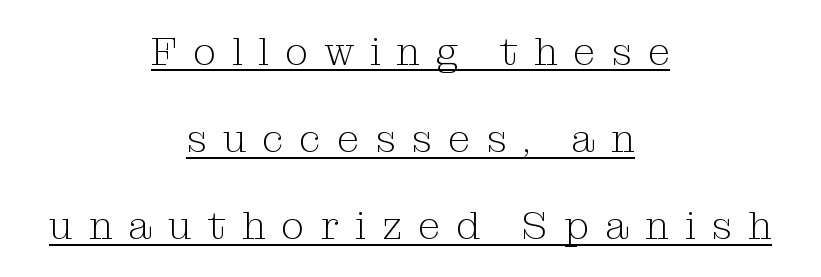
Heft: none added — not bold. The lettering holds an erect, upright posture throughout. These lines are rendered in a variable-pitch font. This rendering uses center alignment, leaving both contours irregular but symmetric. Students, observe: this is what heavily led, spacious text looks like. Each word looks stretched out because of the extra space between its letters.
